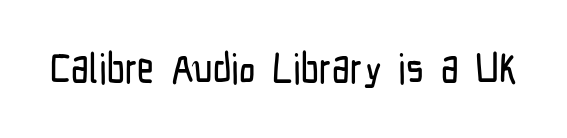
{"serif": "no", "italic": "no", "width": "condensed", "stroke_contrast": "low", "x_height": "medium", "monospaced": "no", "underline": "no", "letter_spacing": "normal", "letter_spacing_em": 0.0, "glyph_px": 41}
